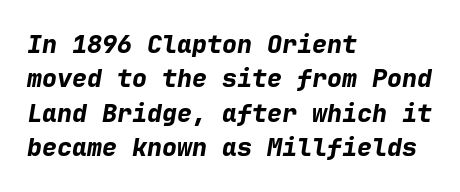
No extra tracking has been applied to these lines. Caption: bold face, heavy strokes. The rendering uses a moderate line-height, typical for paragraphs. The foot of each line stays bare and open. Casual observation: everything's shoved over to the left. Compared with ordinary roman type, these characters are visibly tilted.
